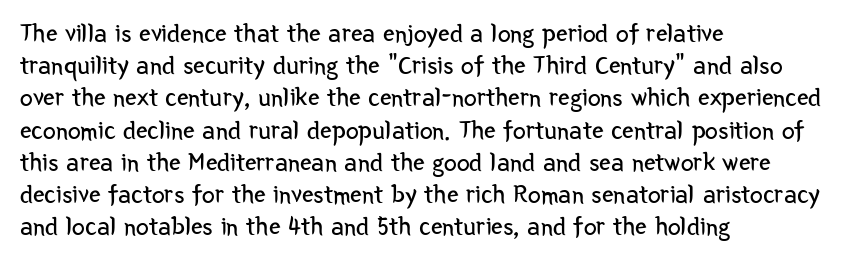
No letter is thick-stroked: the sample isn't bold. The lettering stays uniformly vertical, giving the passage a roman look. This sample uses plain, unmodified letter spacing. These lines stack with their left ends in a neat column. The gap between lines stays unmarked.
